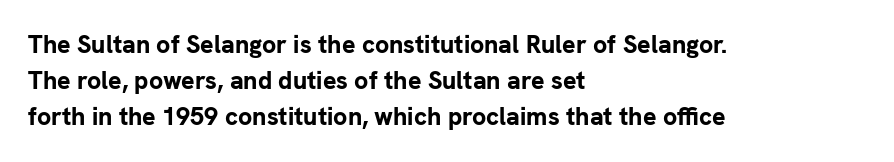
The image shows 25 px bold type, upright; set left-aligned, normal line spacing (1.45x), normal letter spacing, not underlined.
